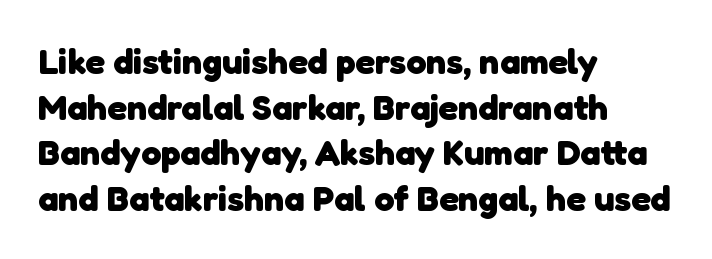
The image shows 36 px heavy sans-serif type; set left-aligned, normal line spacing (1.27x), normal letter spacing, not underlined; low stroke contrast and a medium x-height.
